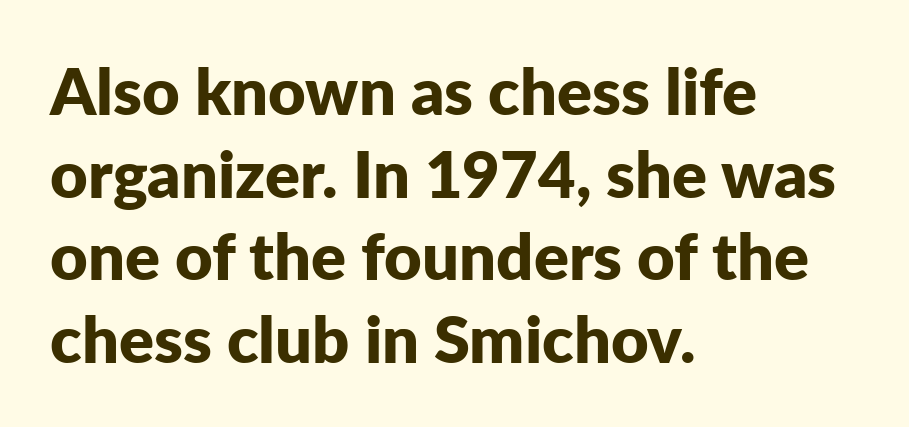
Characters remain perfectly vertical along every line. Examine the stroke ends and you'll find no serifs. Alignment: flush left. The face used here has the dense, thick strokes of a bold.
